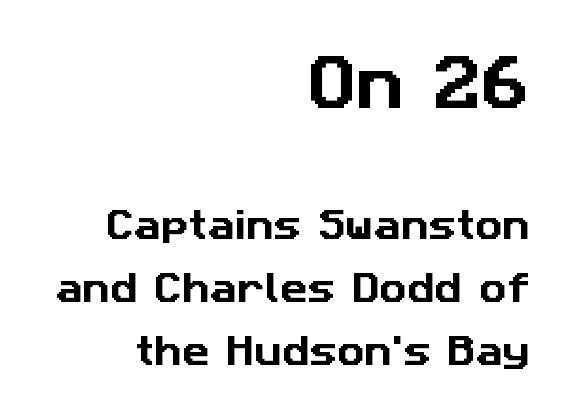
All the whitespace from short lines collects on the left. A typesetter would call this zero additional tracking. I'd call this a sans setting — the letters go barefoot. Here the designer chose a conventional face with non-uniform glyph widths. The strip under each line holds only bare page.
